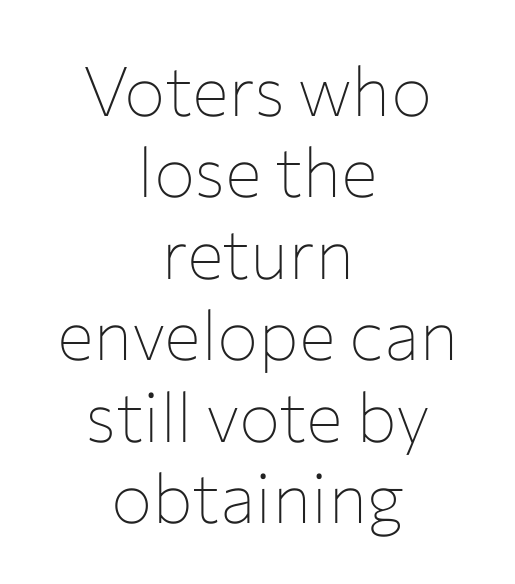
The image shows 69 px thin sans-serif type, upright; set centered, line spacing 1.18x, normal letter spacing, not underlined; low stroke contrast and a medium x-height.
